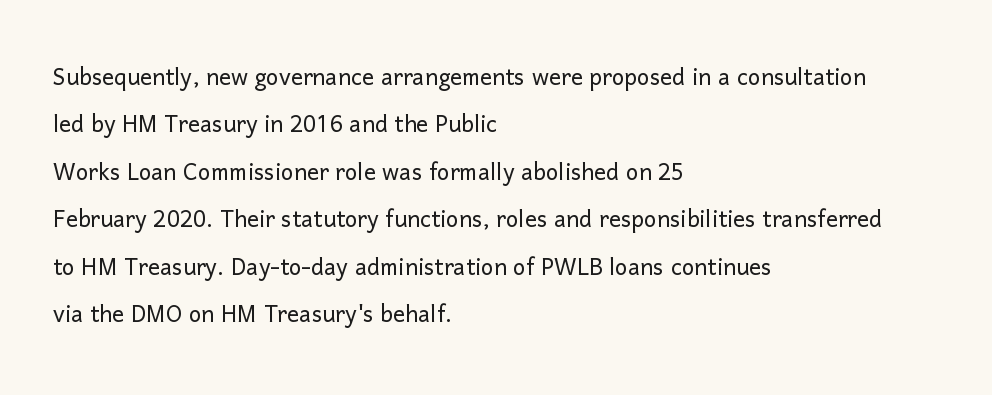
{"serif": "no", "italic": "no", "bold": "no", "weight": "light", "width": "normal", "stroke_contrast": "low", "x_height": "medium", "monospaced": "no", "underline": "no", "align": "left", "line_spacing": "normal", "line_spacing_ratio": 1.58, "letter_spacing": "normal", "letter_spacing_em": 0.0, "glyph_px": 30}
